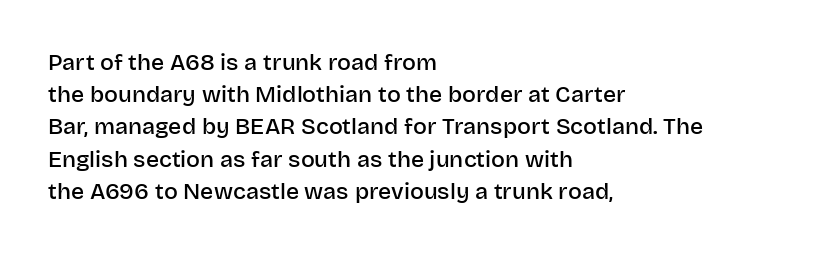
The foot of each line stays bare and open. Evenly set lines give the paragraph a standard silhouette. Left-aligned paragraph, ragged on the right. Does the lettering tilt? It doesn't — this is upright. The line texture is even and compact thanks to regular tracking.
